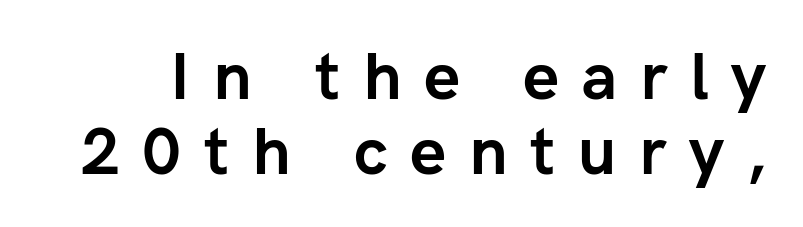
{"serif": "no", "italic": "no", "bold": "yes", "weight": "semibold", "width": "normal", "stroke_contrast": "low", "x_height": "medium", "monospaced": "no", "underline": "no", "line_spacing": "tight", "line_spacing_ratio": 1.15, "letter_spacing": "wide", "letter_spacing_em": 0.35, "glyph_px": 65}
